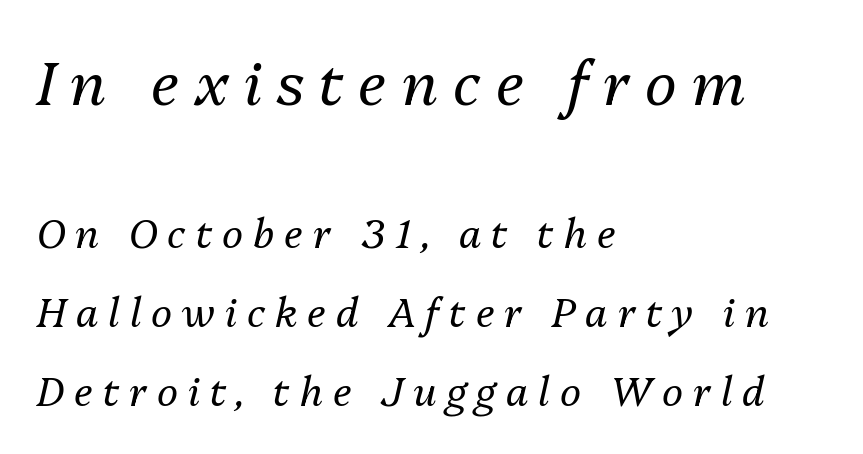
The image shows 60 px regular-weight type, italic (leaning right); set left-aligned, loose line spacing (1.97x), unusually wide letter spacing (+0.25 em), not underlined; the first (top) block is 1.5x larger; medium stroke contrast and a medium x-height.
